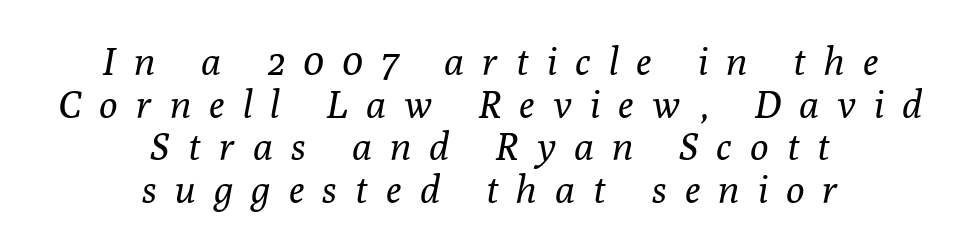
Q: Is the text bold? A: No.
Q: Is the text italic (slanted)? A: Yes, it leans right by about 10 degrees.
Q: Is the typeface a serif or a sans-serif typeface? A: Serif.
Q: Is the text underlined? A: No.
Q: How is the paragraph aligned? A: Centered.
Q: Is the spacing between letters normal or unusually wide? A: Unusually wide.
Q: Is the spacing between lines tight, normal or loose? A: Tight.
Q: Width (condensed, normal, or wide)? A: Normal.
Q: Stroke contrast? A: Low.
Q: x-height? A: Medium.
Q: Monospaced? A: No.
